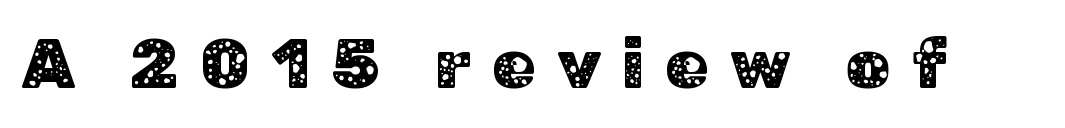
Q: Is the text italic (slanted)? A: No, it is upright.
Q: Is the typeface a serif or a sans-serif typeface? A: Sans-serif.
Q: Is the text underlined? A: No.
Q: Is the spacing between letters normal or unusually wide? A: Unusually wide.
Q: Width (condensed, normal, or wide)? A: Normal.
Q: Stroke contrast? A: Low.
Q: x-height? A: Medium.
Q: Monospaced? A: No.
